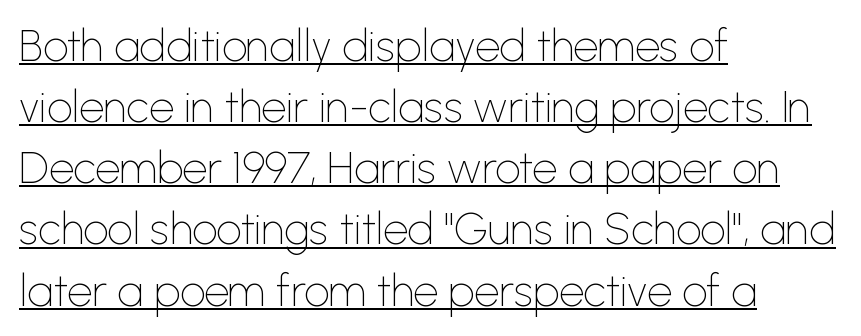
The passage shown has conventional tracking throughout. Proportional: the letters do not fall into vertical columns. Caption: multi-line text, flush left, ragged right. The lettering holds an erect, upright posture throughout. Does the type have serifs? No, each stem ends abruptly. The letterforms sit at book weight or below.
